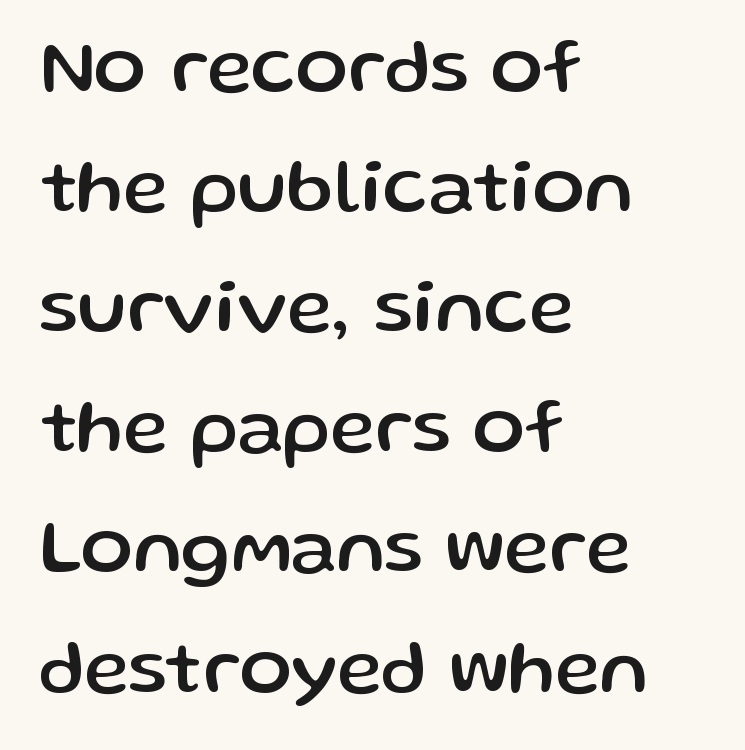
Serifs: no, the terminals of the letterforms are clean. Look at the tracking — it's just the regular setting, nothing added. Horizontally, the lines are justified to the leading edge only. Nope, not italic — everything's standing straight. Check the space under the baseline: it is left empty. If you measured baseline to baseline, you'd find a middling distance.
